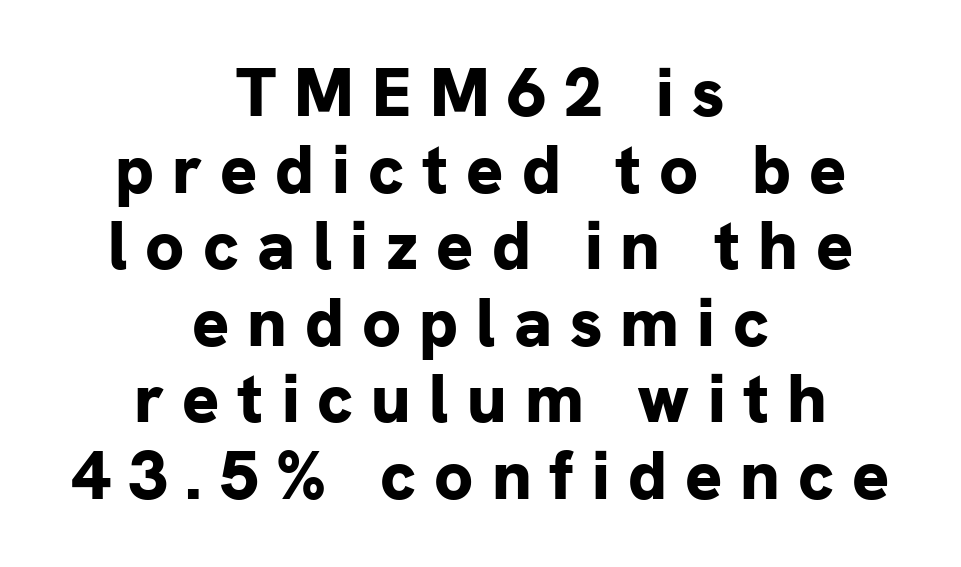
The image shows 69 px bold sans-serif type, upright; set centered, tight line spacing (1.11x), unusually wide letter spacing (+0.26 em), not underlined; low stroke contrast and a medium x-height.
